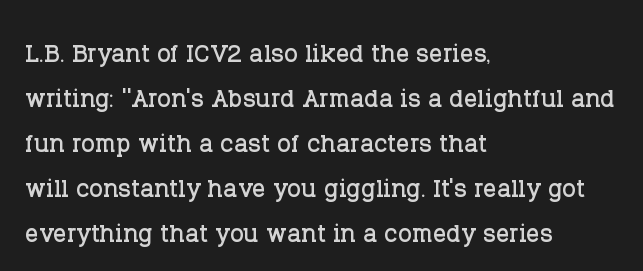
{"serif": "yes", "italic": "no", "width": "normal", "stroke_contrast": "low", "x_height": "large", "monospaced": "no", "underline": "no", "align": "left", "line_spacing": "normal", "line_spacing_ratio": 1.36, "letter_spacing": "normal", "letter_spacing_em": 0.0, "glyph_px": 33}
